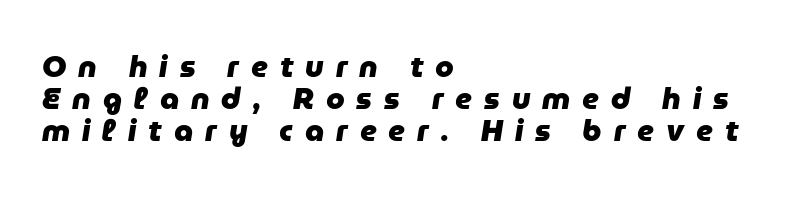
{"italic": "yes", "lean": "right", "slant_degrees": 9, "bold": "yes", "weight": "heavy", "width": "normal", "stroke_contrast": "low", "x_height": "medium", "monospaced": "no", "underline": "no", "align": "left", "line_spacing": "tight", "line_spacing_ratio": 1.06, "letter_spacing": "wide", "letter_spacing_em": 0.4, "glyph_px": 30}
